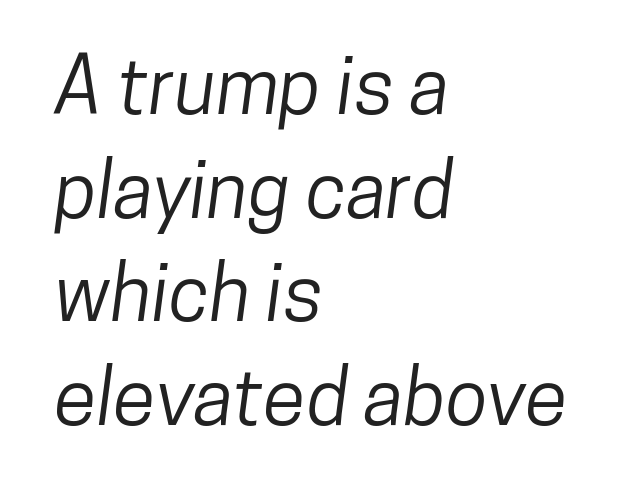
{"serif": "no", "width": "condensed", "stroke_contrast": "low", "x_height": "medium", "monospaced": "no", "underline": "no", "align": "left", "line_spacing": "normal", "line_spacing_ratio": 1.33, "letter_spacing": "normal", "letter_spacing_em": 0.0, "glyph_px": 78}
